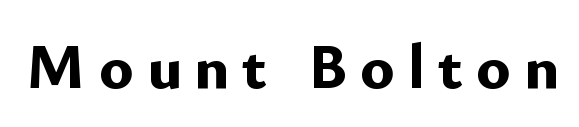
Words float on clear page, feet unadorned. How are the letters spaced? Widely, with obvious added tracking. A roman cut, with each character standing at attention. Does the weight exceed regular? Yes, all the way to bold.
